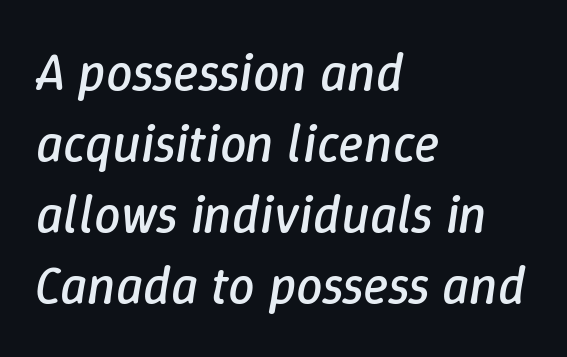
The letterforms sit at book weight or below. A bare baseline throughout the passage. This rendering leaves character spacing at its baseline value. A typesetter would mark this as italic. Looks like regular typesetting: each glyph gets only the width it needs.
